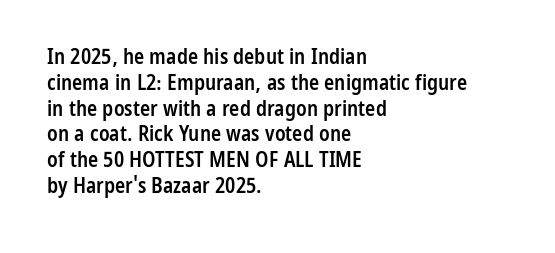
{"italic": "no", "bold": "semi", "underline": "no", "align": "left", "line_spacing_ratio": 1.23, "letter_spacing": "normal", "letter_spacing_em": 0.0, "glyph_px": 21}
